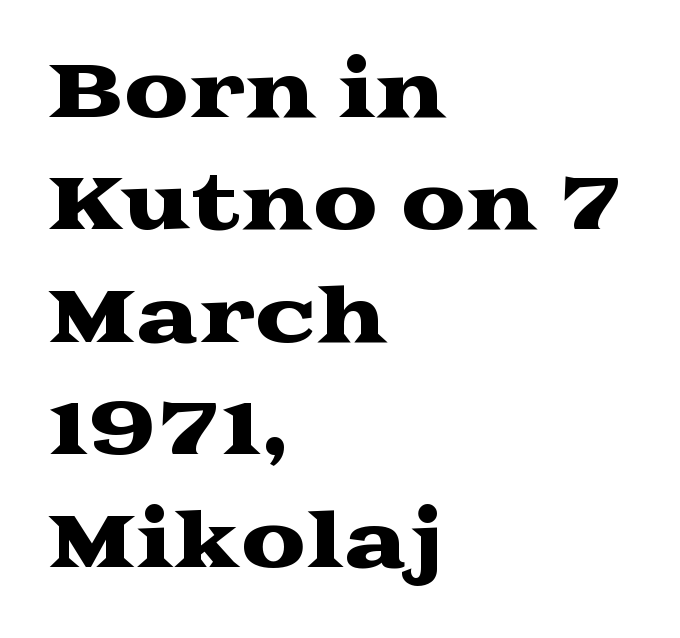
{"serif": "yes", "italic": "no", "width": "wide", "stroke_contrast": "medium", "x_height": "medium", "monospaced": "no", "underline": "no", "align": "left", "line_spacing": "normal", "line_spacing_ratio": 1.54, "letter_spacing": "normal", "letter_spacing_em": 0.0, "glyph_px": 73}
